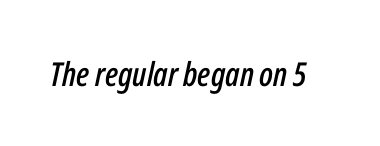
{"italic": "yes", "lean": "right", "slant_degrees": 12, "width": "condensed", "stroke_contrast": "low", "x_height": "medium", "monospaced": "no", "underline": "no", "letter_spacing": "normal", "letter_spacing_em": 0.0, "glyph_px": 33}
